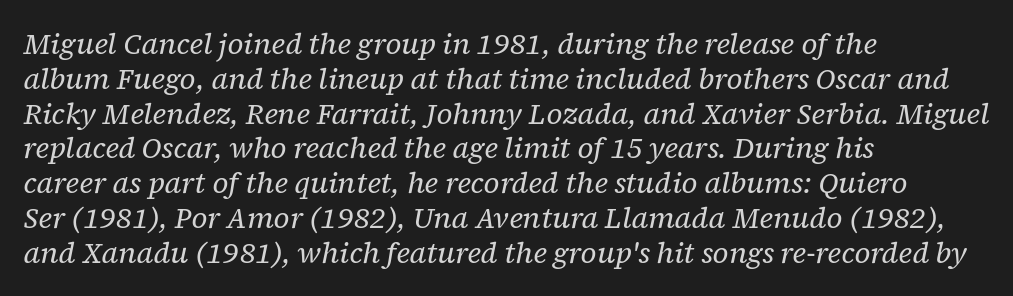
{"serif": "yes", "italic": "yes", "lean": "right", "slant_degrees": 12, "bold": "no", "weight": "regular", "width": "normal", "stroke_contrast": "low", "x_height": "medium", "monospaced": "no", "underline": "no", "align": "left", "line_spacing_ratio": 1.2, "letter_spacing": "normal", "letter_spacing_em": 0.0, "glyph_px": 29}
